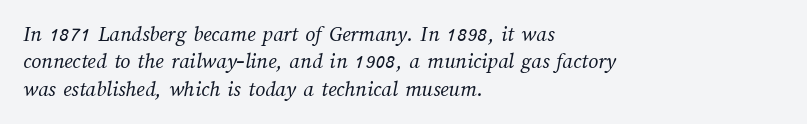
The image shows 22 px text type; set left-aligned, normal line spacing (1.25x), normal letter spacing, not underlined.
